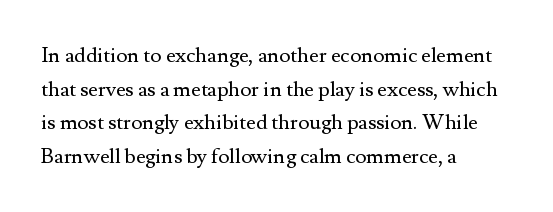
Q: Is the text bold? A: No.
Q: Is the text italic (slanted)? A: No, it is upright.
Q: Is the text underlined? A: No.
Q: How is the paragraph aligned? A: Left-aligned.
Q: Is the spacing between letters normal or unusually wide? A: Normal.
Q: Is the spacing between lines tight, normal or loose? A: Normal.
